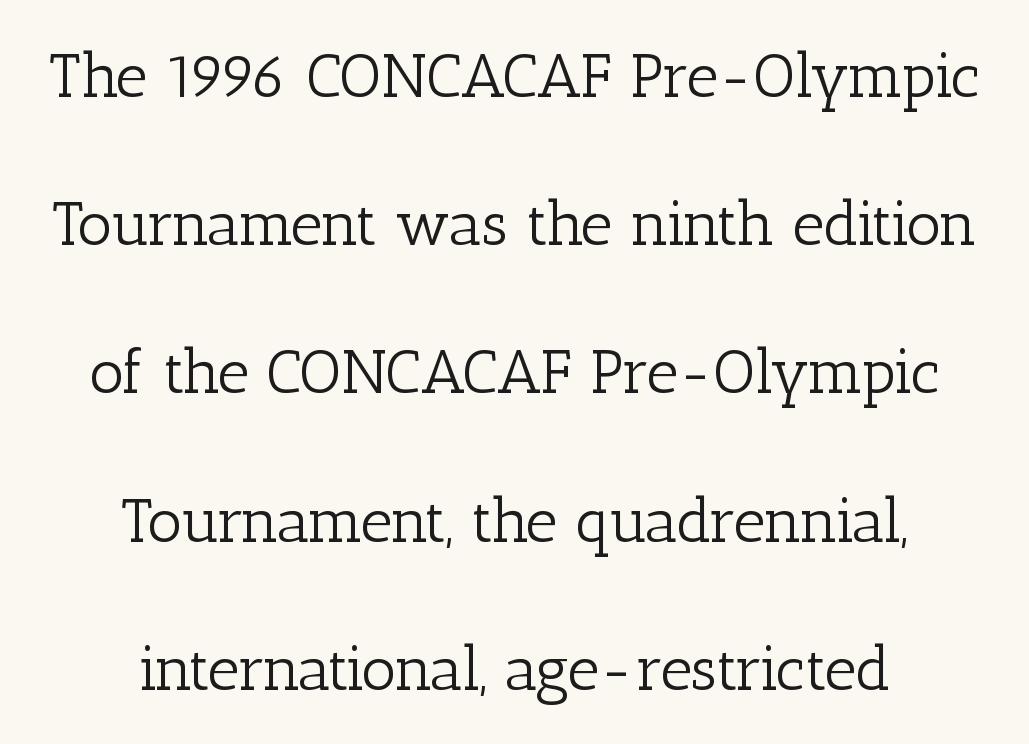
Stem width sits at or under what a default text font uses. Look at the bottom of the vertical strokes: they flare into serifs here. Do the letters lean? They stand straight. Spacing between characters is what you'd get straight out of the box. The rendering uses natural spacing where letterforms have individual widths. Centered paragraph, ragged on both sides.
